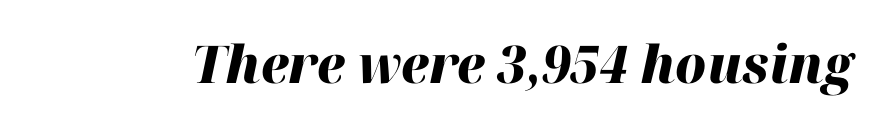
The image shows 52 px heavy type, italic (leaning right); set normal letter spacing, not underlined; high stroke contrast and a medium x-height.
